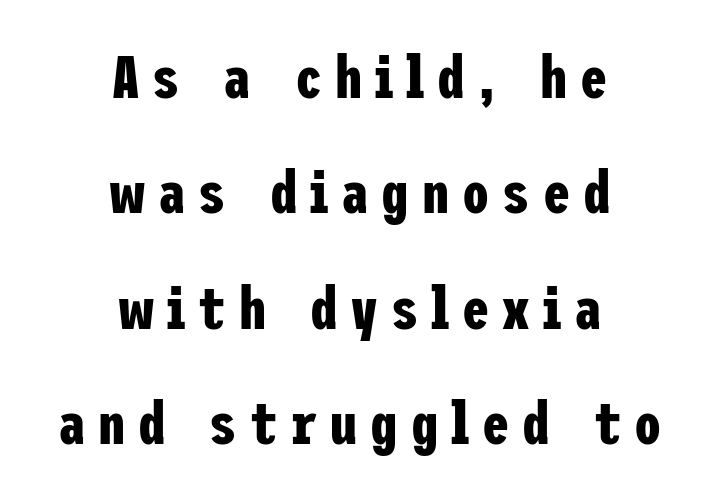
{"serif": "no", "italic": "no", "bold": "yes", "weight": "bold", "width": "condensed", "stroke_contrast": "low", "x_height": "medium", "underline": "no", "align": "center", "line_spacing_ratio": 1.89, "letter_spacing": "wide", "letter_spacing_em": 0.21, "glyph_px": 61}
